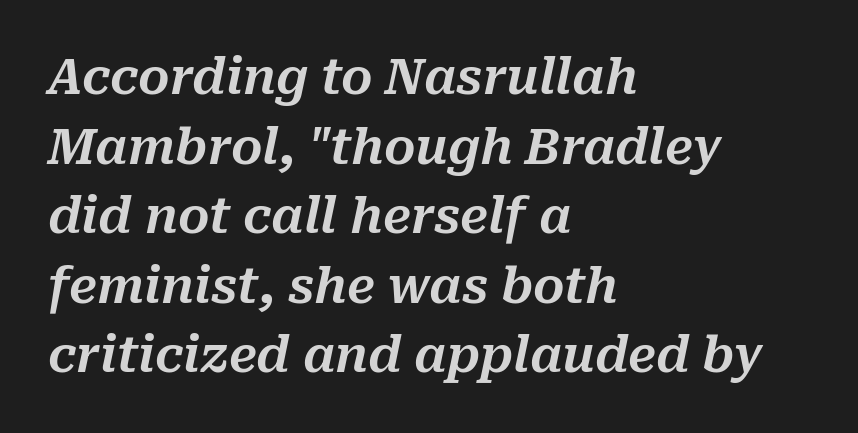
Q: Is the text italic (slanted)? A: Yes, it leans right by about 10 degrees.
Q: Is the text underlined? A: No.
Q: How is the paragraph aligned? A: Left-aligned.
Q: Is the spacing between letters normal or unusually wide? A: Normal.
Q: Is the spacing between lines tight, normal or loose? A: Normal.
Q: Width (condensed, normal, or wide)? A: Normal.
Q: Stroke contrast? A: Medium.
Q: x-height? A: Medium.
Q: Monospaced? A: No.
